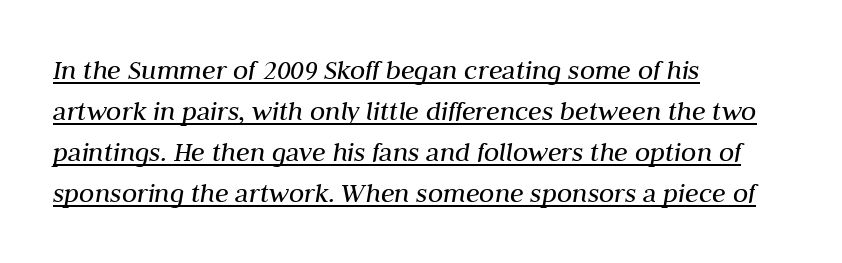
{"italic": "yes", "lean": "right", "slant_degrees": 10, "bold": "no", "weight": "regular", "width": "normal", "stroke_contrast": "medium", "x_height": "medium", "monospaced": "no", "underline": "yes", "align": "left", "line_spacing": "normal", "line_spacing_ratio": 1.46, "letter_spacing": "normal", "letter_spacing_em": 0.0, "glyph_px": 28}
